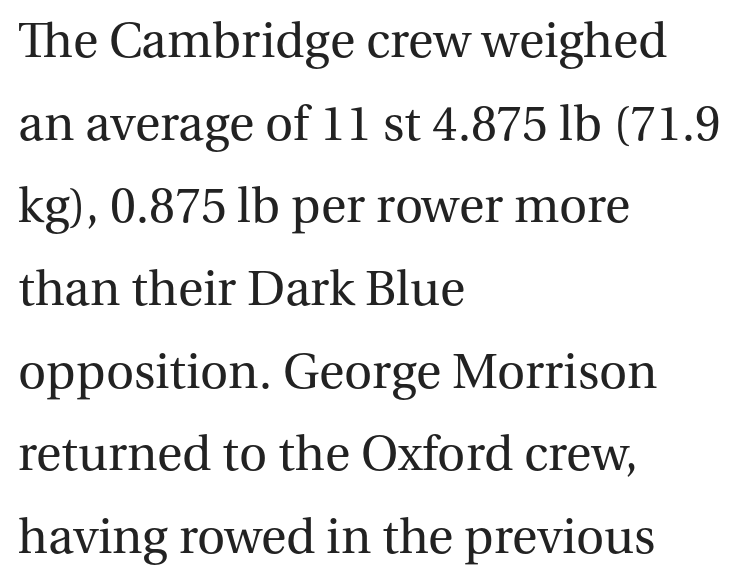
Q: Is the text bold? A: No.
Q: Is the text italic (slanted)? A: No, it is upright.
Q: Is the typeface a serif or a sans-serif typeface? A: Serif.
Q: Is the text underlined? A: No.
Q: How is the paragraph aligned? A: Left-aligned.
Q: Is the spacing between letters normal or unusually wide? A: Normal.
Q: Is the spacing between lines tight, normal or loose? A: Normal.
Q: Width (condensed, normal, or wide)? A: Normal.
Q: Stroke contrast? A: Medium.
Q: x-height? A: Medium.
Q: Monospaced? A: No.
